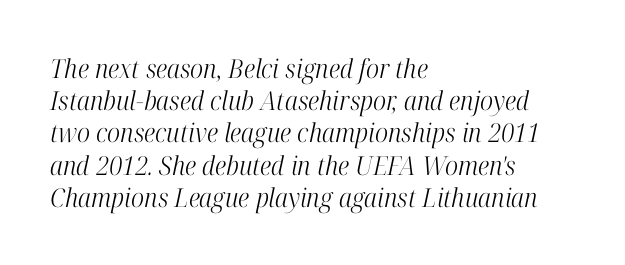
Q: Is the text bold? A: No.
Q: Is the text italic (slanted)? A: Yes, it leans right by about 12 degrees.
Q: Is the text underlined? A: No.
Q: How is the paragraph aligned? A: Left-aligned.
Q: Is the spacing between letters normal or unusually wide? A: Normal.
